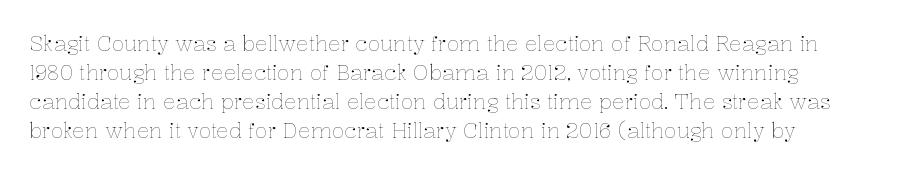
Q: Is the text bold? A: No.
Q: Is the text italic (slanted)? A: No, it is upright.
Q: Is the text underlined? A: No.
Q: Is the spacing between letters normal or unusually wide? A: Normal.
Q: Is the spacing between lines tight, normal or loose? A: Normal.
